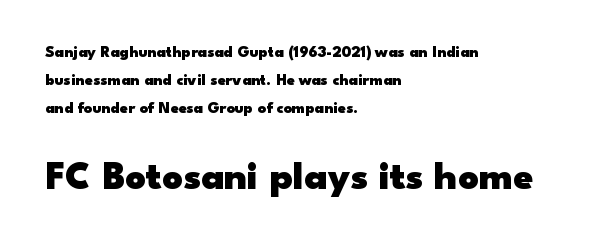
The letters advance in unequal steps, a hallmark of proportional type. Designer's note — italics off, roman on. The face used here is a sans, in the tradition of grotesques and geometrics. Size hierarchy here favors the trailing block over the leading one.
